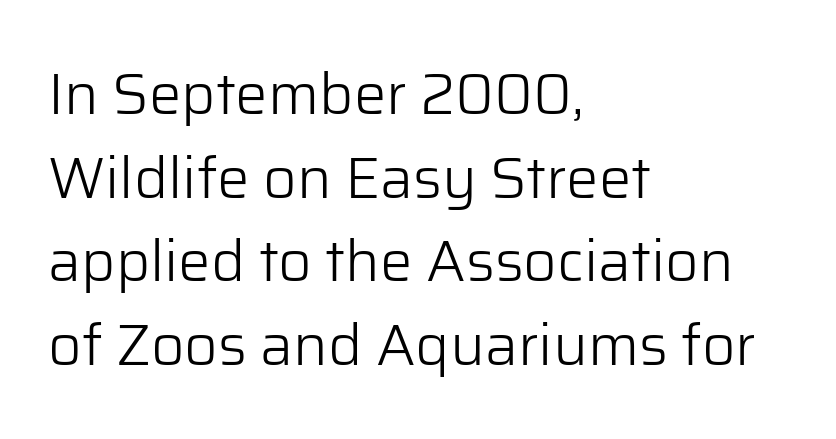
Is there any slant? The stems are plumb. Stems and bowls with no extra thickness — not bold. Letter spacing: default. Horizontally, the lines are justified to the leading edge only. The text was rendered using a sans face with plain stroke endings.
